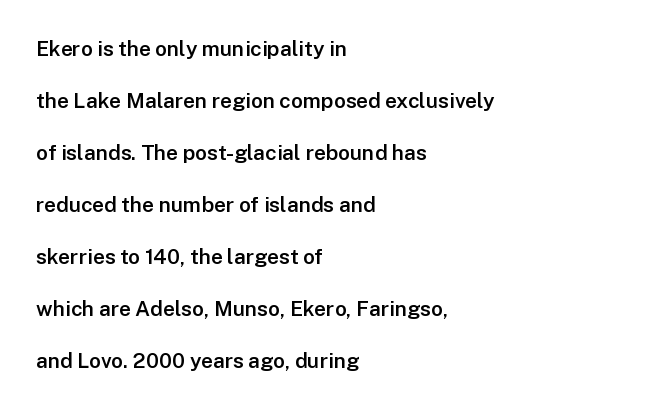
Q: Is the text bold? A: Semi-bold.
Q: Is the text italic (slanted)? A: No, it is upright.
Q: Is the text underlined? A: No.
Q: How is the paragraph aligned? A: Left-aligned.
Q: Is the spacing between letters normal or unusually wide? A: Normal.
Q: Is the spacing between lines tight, normal or loose? A: Loose.
